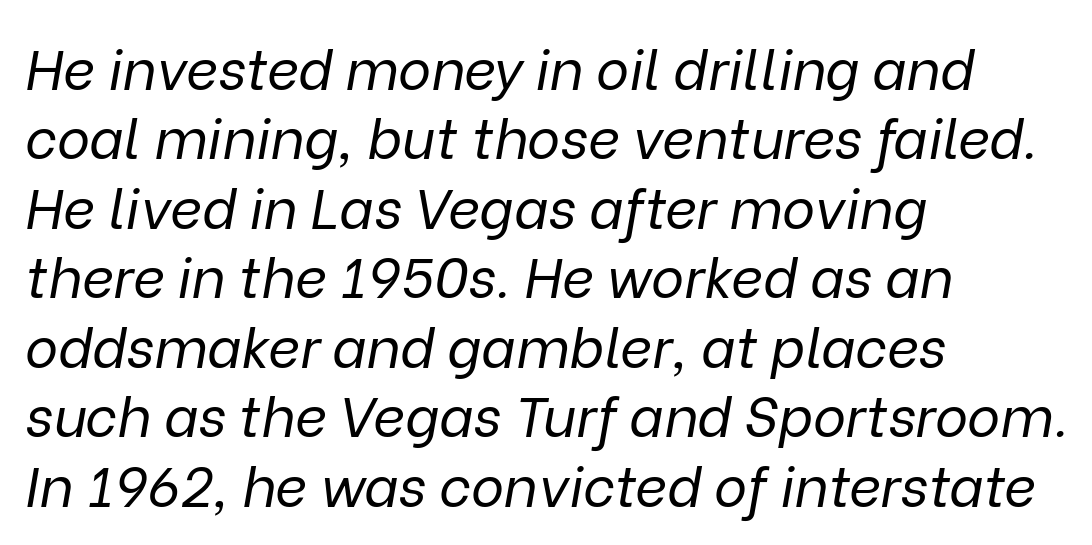
The image shows 56 px regular-weight type, italic (leaning right); set left-aligned, line spacing 1.24x, normal letter spacing, not underlined; low stroke contrast and a medium x-height.
